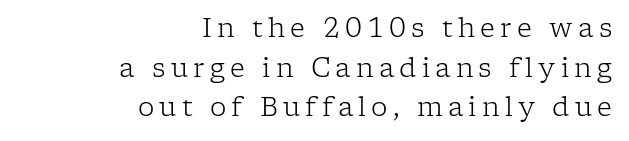
Leading: standard. The letterforms stand isolated, each surrounded by extra space. The strokes carry an ordinary text weight at most. The letters stand straight up with perfectly vertical stems. Check the space under the baseline: it is left empty.
